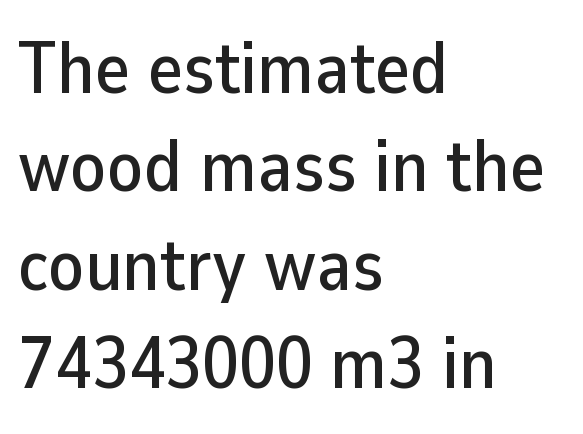
The image shows 74 px sans-serif type, upright; set left-aligned, normal line spacing (1.33x), normal letter spacing, not underlined; low stroke contrast and a medium x-height.
